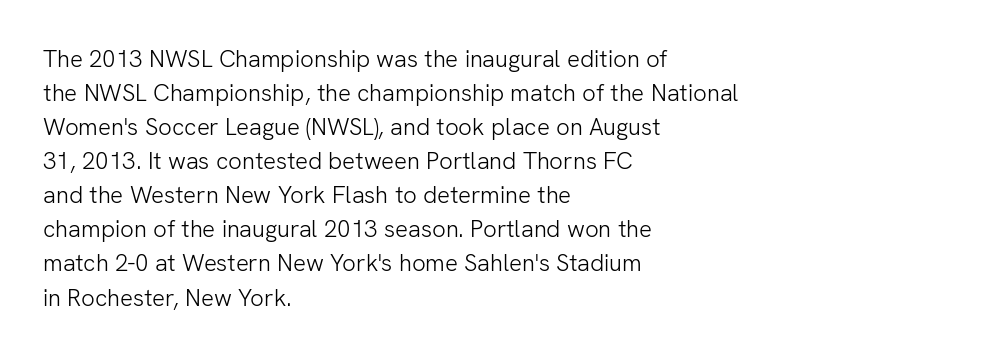
{"italic": "no", "bold": "no", "underline": "no", "align": "left", "line_spacing": "normal", "line_spacing_ratio": 1.42, "letter_spacing": "normal", "letter_spacing_em": 0.0, "glyph_px": 24}
